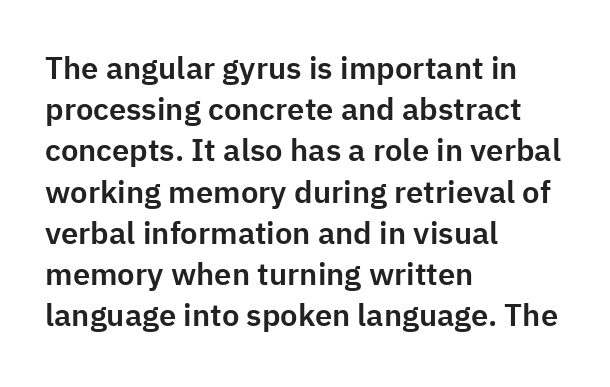
{"serif": "no", "italic": "no", "width": "normal", "stroke_contrast": "low", "x_height": "medium", "monospaced": "no", "underline": "no", "align": "left", "line_spacing": "normal", "line_spacing_ratio": 1.33, "letter_spacing": "normal", "letter_spacing_em": 0.0, "glyph_px": 31}
